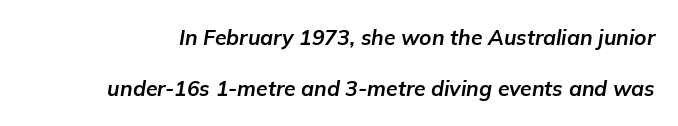
The letterforms sit shoulder to shoulder at normal distance. The space beneath each line is pristine and unruled. Reading down the column, the eye jumps a long way to each next line. You'd pick this weight for a headline — it's a proper bold. This is oblique type, the kind used for emphasis or titles.
